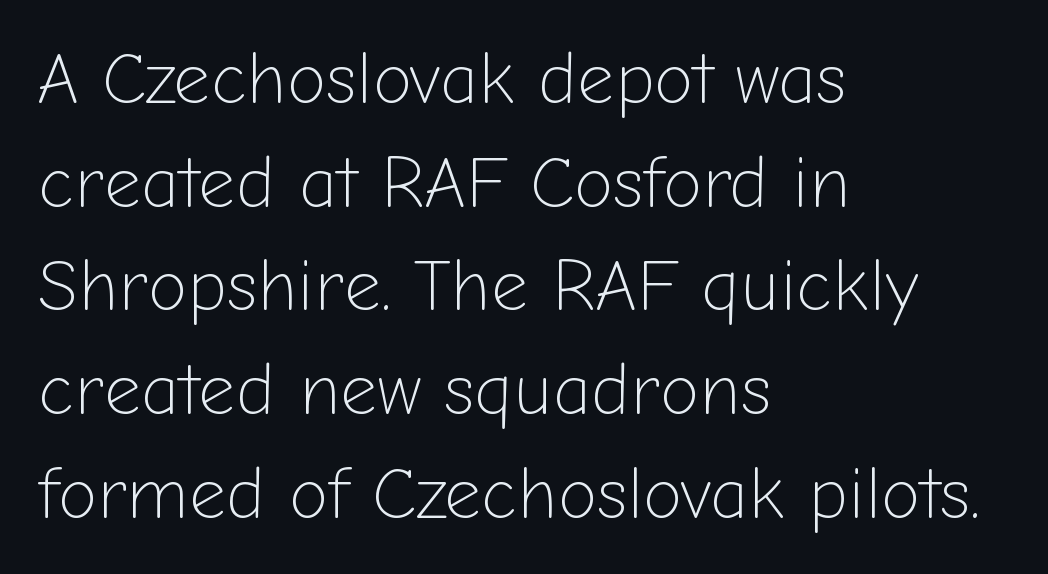
{"serif": "no", "italic": "no", "bold": "no", "weight": "light", "width": "normal", "stroke_contrast": "low", "x_height": "medium", "monospaced": "no", "underline": "no", "align": "left", "line_spacing": "normal", "line_spacing_ratio": 1.44, "letter_spacing": "normal", "letter_spacing_em": 0.0, "glyph_px": 72}
